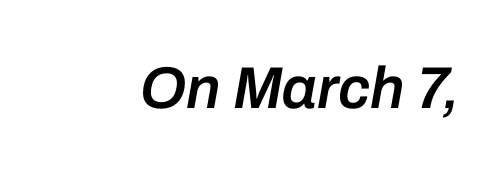
Spacing between characters is what you'd get straight out of the box. Moderately thickened strokes mark this as semibold type. Spacing verdict: proportional, widths tailored to each character. Just letters on the line, the space beneath them empty. An italicized treatment has been applied to the whole sample.
